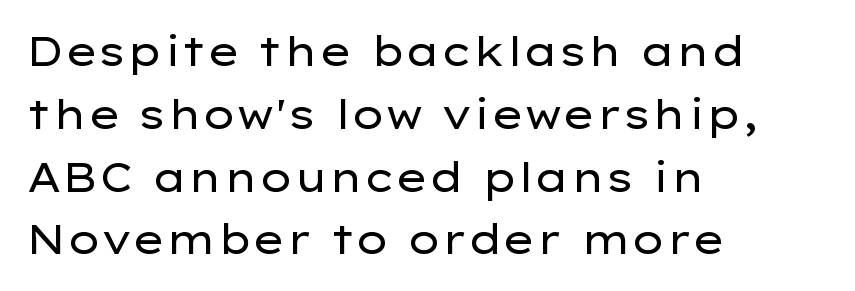
{"serif": "no", "italic": "no", "bold": "no", "weight": "regular", "width": "wide", "stroke_contrast": "low", "x_height": "medium", "monospaced": "no", "underline": "no", "align": "left", "line_spacing": "normal", "line_spacing_ratio": 1.57, "letter_spacing": "normal", "letter_spacing_em": 0.0, "glyph_px": 40}
